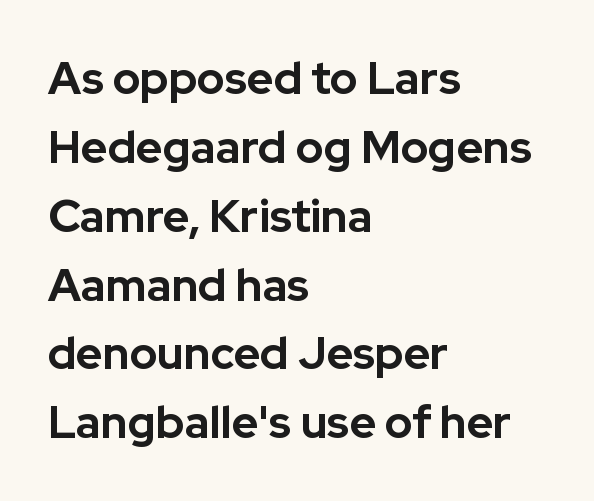
This sample uses plain, unmodified letter spacing. I'd describe the lettering as bold — thick and assertive. Examine the stroke ends and you'll find no serifs. Ascenders rise straight up at ninety degrees. One glance says typical: line gaps are just what's usual. Clear beneath every line of the passage.
